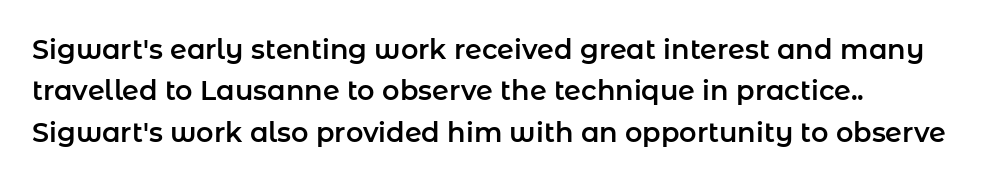
The image shows 27 px text type, upright; set left-aligned, normal line spacing (1.53x), normal letter spacing, not underlined.
